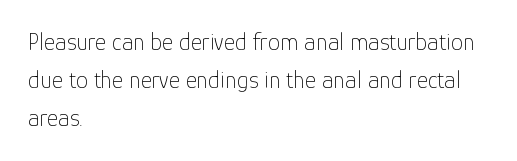
Q: Is the text bold? A: No.
Q: Is the text italic (slanted)? A: No, it is upright.
Q: Is the text underlined? A: No.
Q: How is the paragraph aligned? A: Left-aligned.
Q: Is the spacing between letters normal or unusually wide? A: Normal.
Q: Is the spacing between lines tight, normal or loose? A: Normal.
